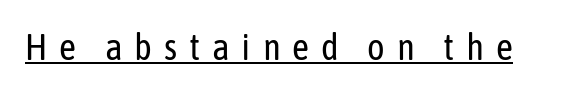
The image shows 37 px regular-weight, condensed sans-serif type, upright; set unusually wide letter spacing (+0.32 em), underlined; low stroke contrast and a medium x-height.
